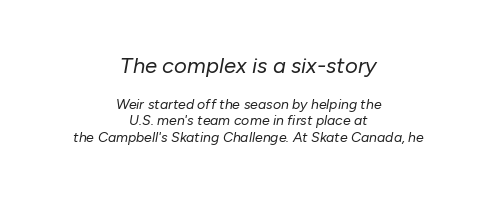
The image shows 22 px text type, italic (leaning right); set centered, line spacing 1.16x, normal letter spacing, not underlined; the first (top) block is 1.57x larger.
